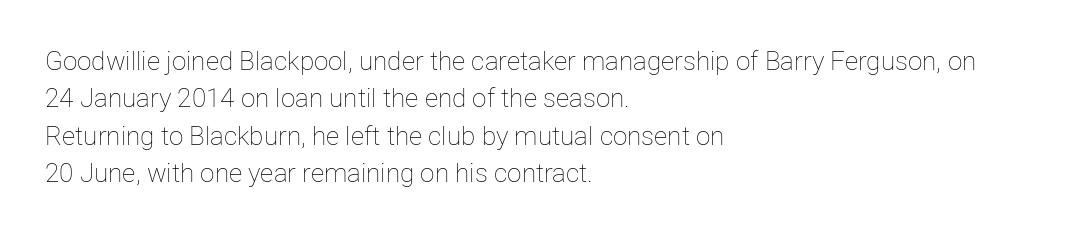
Q: Is the text bold? A: No.
Q: Is the text italic (slanted)? A: No, it is upright.
Q: Is the text underlined? A: No.
Q: How is the paragraph aligned? A: Left-aligned.
Q: Is the spacing between letters normal or unusually wide? A: Normal.
Q: Is the spacing between lines tight, normal or loose? A: Normal.
